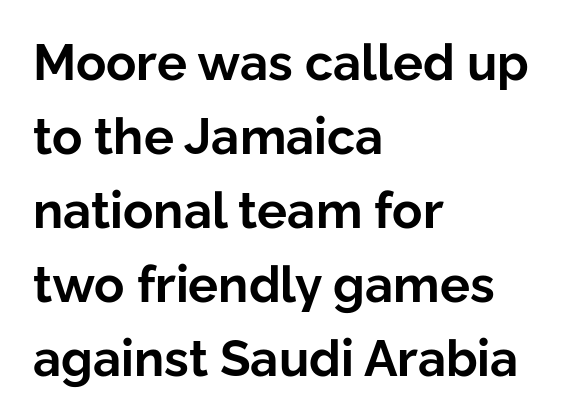
The image shows 50 px bold sans-serif type, upright; set left-aligned, normal line spacing (1.48x), normal letter spacing, not underlined; low stroke contrast and a medium x-height.
